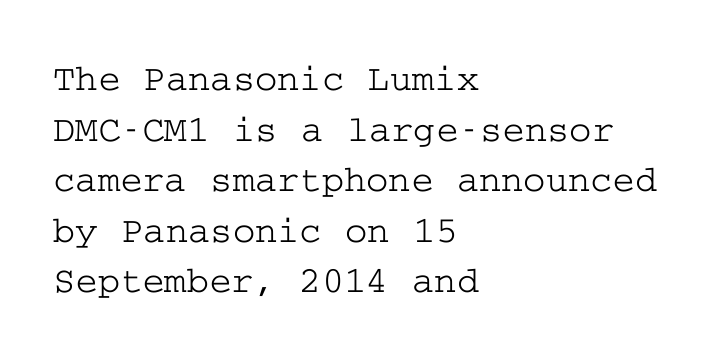
The image shows 38 px wide serif type, upright; set left-aligned, normal line spacing (1.33x), normal letter spacing, not underlined; low stroke contrast and a medium x-height.
